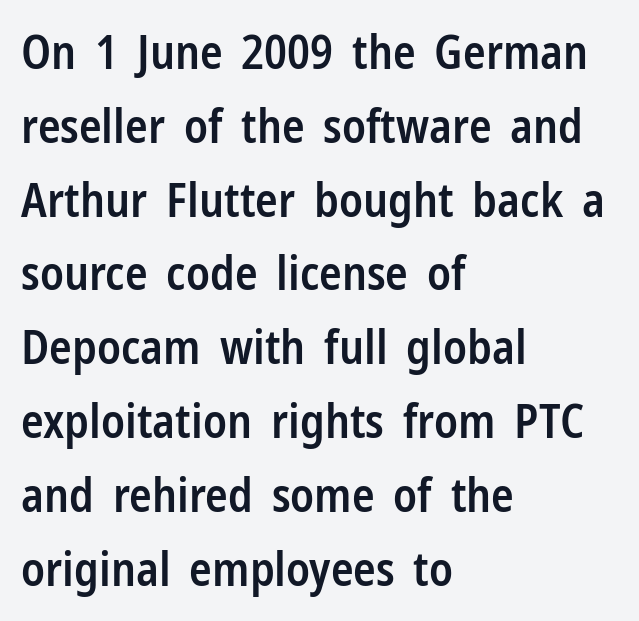
Q: Is the text bold? A: Semi-bold.
Q: Is the text italic (slanted)? A: No, it is upright.
Q: Is the typeface a serif or a sans-serif typeface? A: Sans-serif.
Q: Is the text underlined? A: No.
Q: How is the paragraph aligned? A: Left-aligned.
Q: Is the spacing between letters normal or unusually wide? A: Normal.
Q: Is the spacing between lines tight, normal or loose? A: Normal.
Q: Width (condensed, normal, or wide)? A: Condensed.
Q: Stroke contrast? A: Low.
Q: x-height? A: Medium.
Q: Monospaced? A: No.
